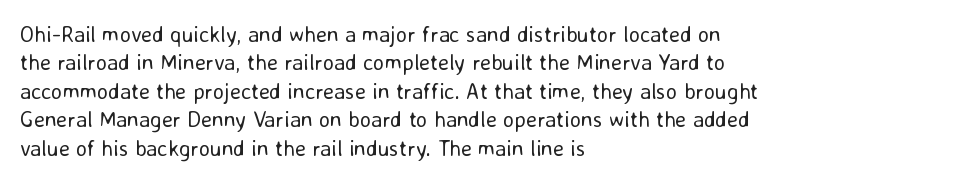
{"italic": "no", "bold": "no", "underline": "no", "align": "left", "line_spacing": "normal", "line_spacing_ratio": 1.29, "letter_spacing": "normal", "letter_spacing_em": 0.0, "glyph_px": 22}
